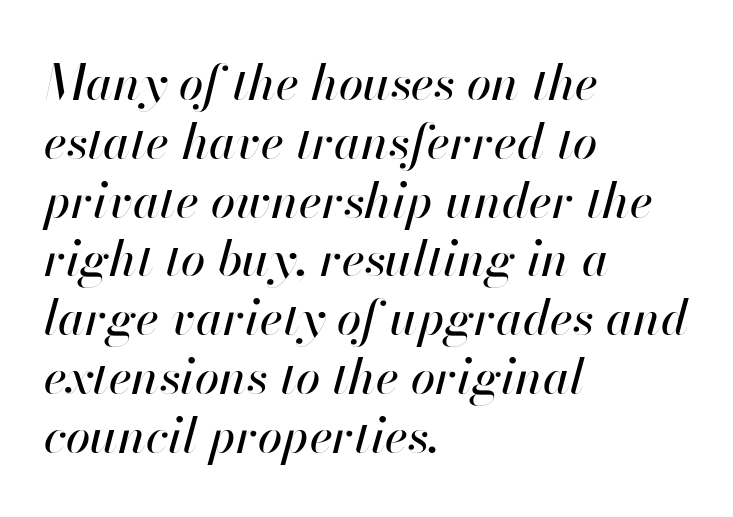
The space directly below the letters is spotless. The rendering uses natural spacing where letterforms have individual widths. There's an unmistakable incline to the writing here. Reading down the block, your eye returns to a fixed left position each line. Words appear dense and cohesive because spacing is normal.
